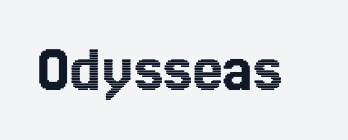
There is no visible air inserted between adjacent glyphs. This sample has the flowing, uneven cadence of proportional lettering. Each row of text sits above clean, open space. Ascenders rise straight up at ninety degrees.
